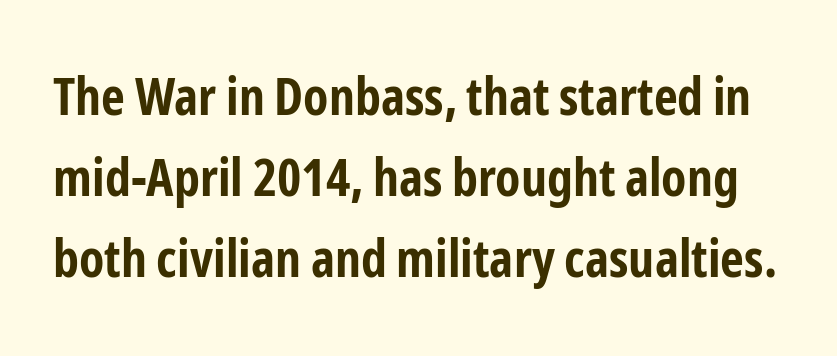
Q: Is the text bold? A: Yes.
Q: Is the text italic (slanted)? A: No, it is upright.
Q: Is the typeface a serif or a sans-serif typeface? A: Sans-serif.
Q: Is the text underlined? A: No.
Q: Is the spacing between letters normal or unusually wide? A: Normal.
Q: Is the spacing between lines tight, normal or loose? A: Normal.
Q: Width (condensed, normal, or wide)? A: Condensed.
Q: Stroke contrast? A: Low.
Q: x-height? A: Medium.
Q: Monospaced? A: No.
